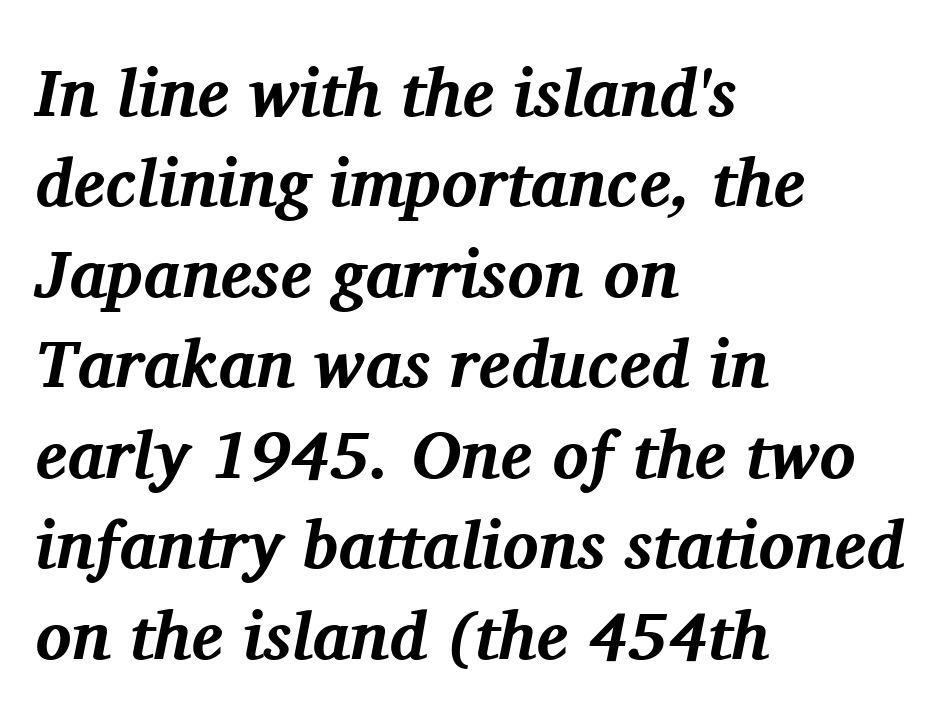
The image shows 67 px bold serif type, italic (leaning right); set left-aligned, normal line spacing (1.35x), normal letter spacing, not underlined; medium stroke contrast and a medium x-height.
